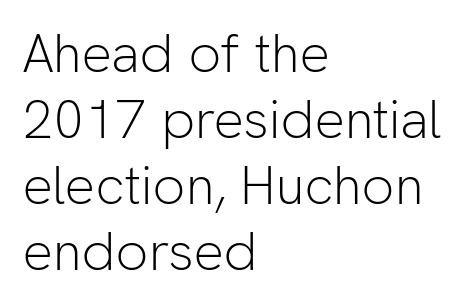
Q: Is the text bold? A: No.
Q: Is the text italic (slanted)? A: No, it is upright.
Q: Is the typeface a serif or a sans-serif typeface? A: Sans-serif.
Q: Is the text underlined? A: No.
Q: How is the paragraph aligned? A: Left-aligned.
Q: Is the spacing between letters normal or unusually wide? A: Normal.
Q: Width (condensed, normal, or wide)? A: Normal.
Q: Stroke contrast? A: Low.
Q: x-height? A: Medium.
Q: Monospaced? A: No.
